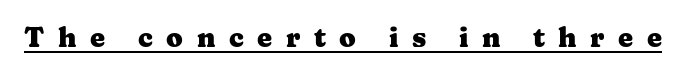
The image shows 27 px bold type, upright; set unusually wide letter spacing (+0.5 em), underlined.
